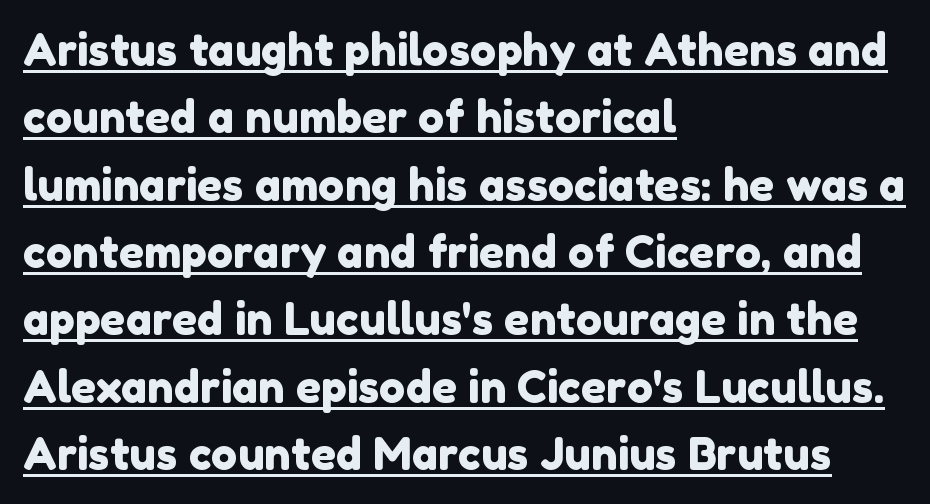
{"serif": "no", "width": "normal", "stroke_contrast": "low", "x_height": "medium", "monospaced": "no", "underline": "yes", "align": "left", "line_spacing": "normal", "line_spacing_ratio": 1.53, "letter_spacing": "normal", "letter_spacing_em": 0.0, "glyph_px": 44}
